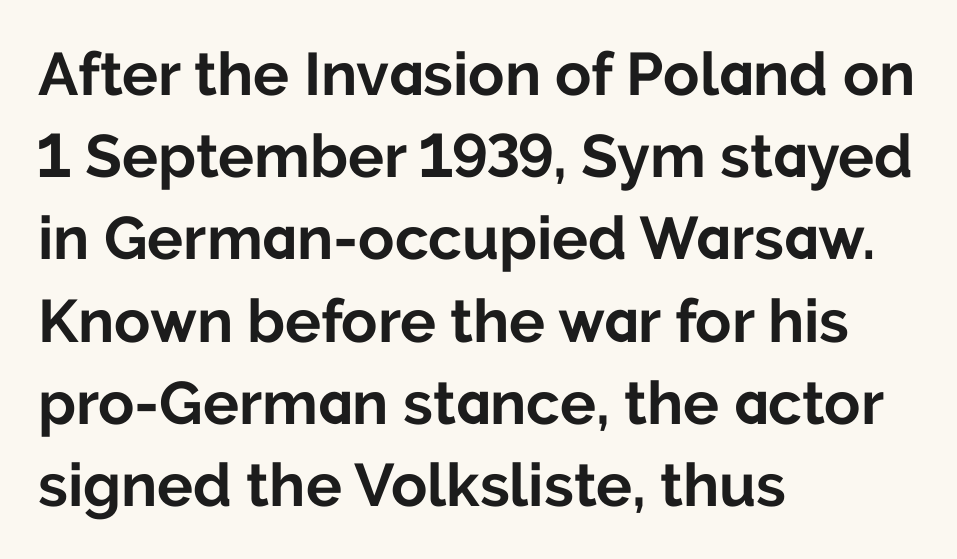
{"serif": "no", "italic": "no", "bold": "yes", "weight": "bold", "width": "normal", "stroke_contrast": "low", "x_height": "medium", "monospaced": "no", "underline": "no", "align": "left", "line_spacing": "normal", "line_spacing_ratio": 1.37, "letter_spacing": "normal", "letter_spacing_em": 0.0, "glyph_px": 60}
